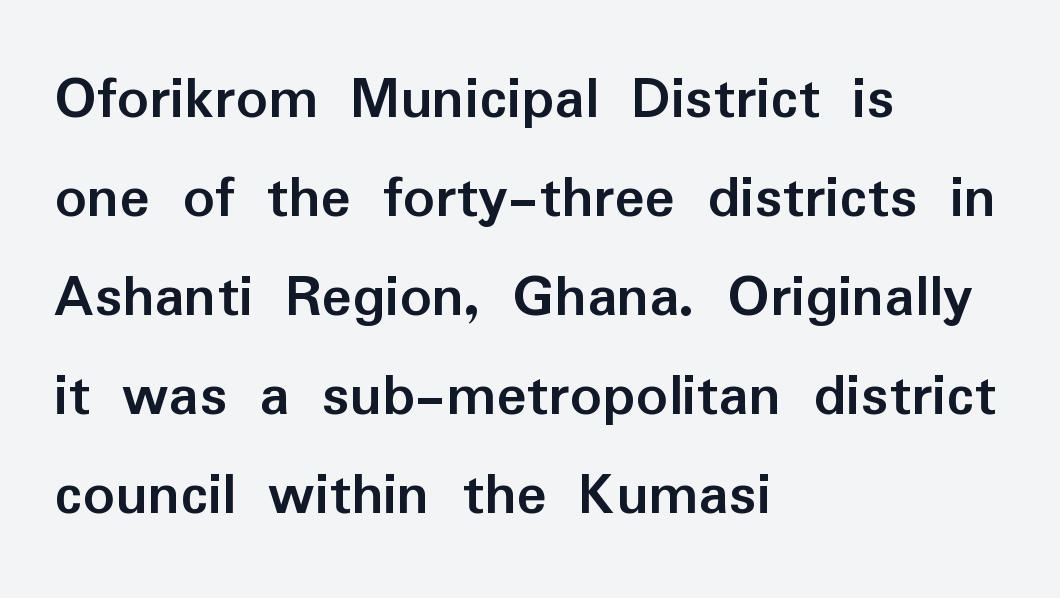
Quick note: not italic, upright. The face used here is a sans, in the tradition of grotesques and geometrics. These lines stack with their left ends in a neat column. The string is rendered with underlining switched off. Does the leading feel generous? No, just average. The gaps between neighbouring characters are ordinary and unremarkable.
